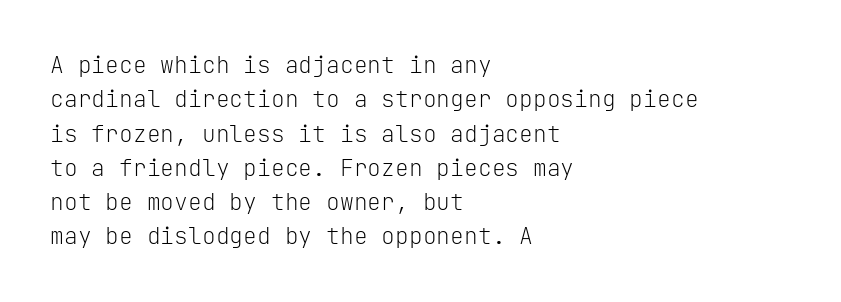
The image shows 23 px text type, upright; set left-aligned, normal line spacing (1.49x), normal letter spacing, not underlined.
